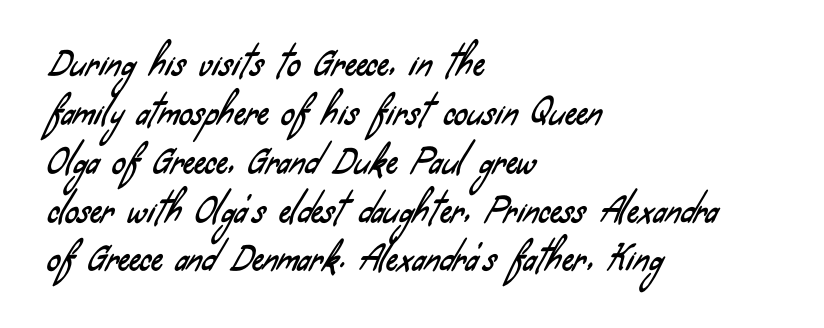
{"serif": "no", "width": "condensed", "stroke_contrast": "low", "x_height": "small", "monospaced": "no", "underline": "no", "align": "left", "line_spacing": "normal", "line_spacing_ratio": 1.48, "letter_spacing": "normal", "letter_spacing_em": 0.0, "glyph_px": 33}
